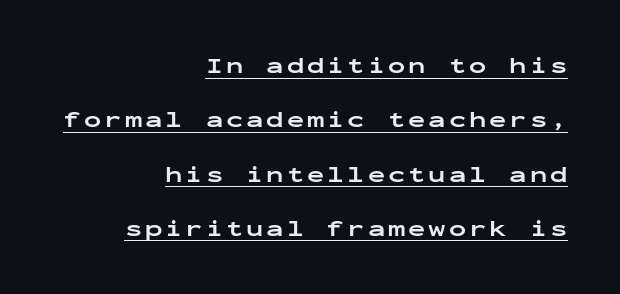
The image shows 23 px bold type, upright; set right-aligned, loose line spacing (2.36x), underlined.
